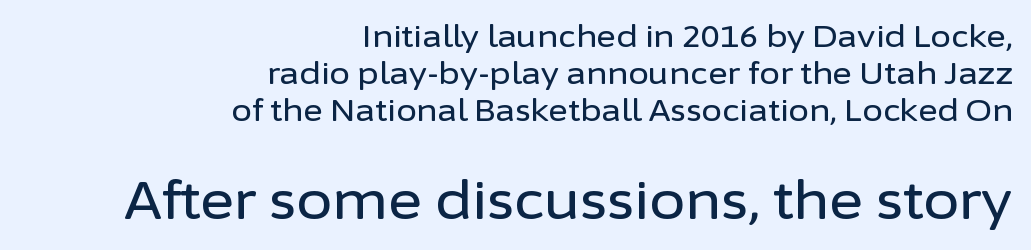
The typesetter chose a ragged-left arrangement here. The glyphs are unaccompanied by any horizontal stroke below them. You can tell from the bare stems that sans-serif type was used. The letters stand upright; this is a roman face. Do the characters align in a grid? No, the font is proportional. Is the letter spacing exaggerated? No — it looks like the ordinary default.
